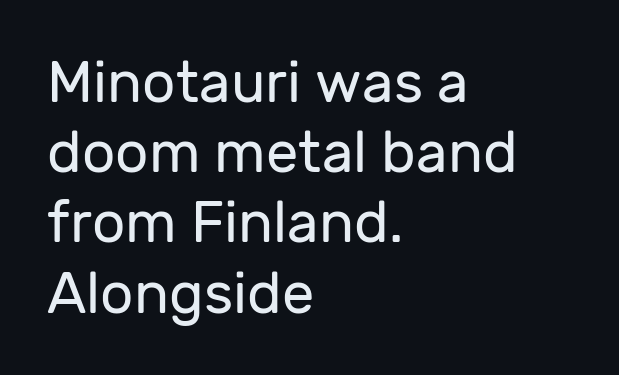
{"serif": "no", "italic": "no", "bold": "no", "weight": "regular", "width": "normal", "stroke_contrast": "low", "x_height": "medium", "monospaced": "no", "underline": "no", "align": "left", "line_spacing_ratio": 1.21, "letter_spacing": "normal", "letter_spacing_em": 0.0, "glyph_px": 58}
